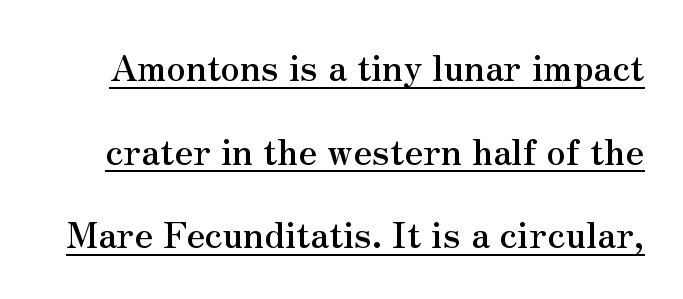
{"serif": "yes", "italic": "no", "width": "normal", "stroke_contrast": "medium", "x_height": "small", "monospaced": "no", "underline": "yes", "line_spacing": "loose", "line_spacing_ratio": 2.32, "letter_spacing": "normal", "letter_spacing_em": 0.0, "glyph_px": 36}
